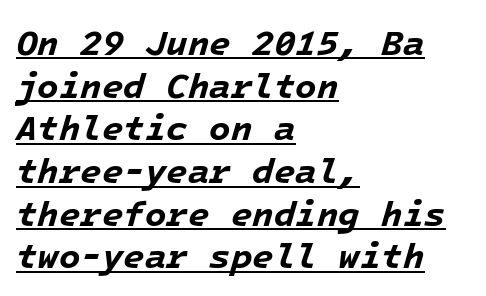
{"italic": "yes", "lean": "right", "slant_degrees": 16, "bold": "yes", "weight": "bold", "width": "normal", "stroke_contrast": "low", "x_height": "medium", "monospaced": "yes", "underline": "yes", "align": "left", "line_spacing_ratio": 1.22, "letter_spacing": "normal", "letter_spacing_em": 0.0, "glyph_px": 35}
